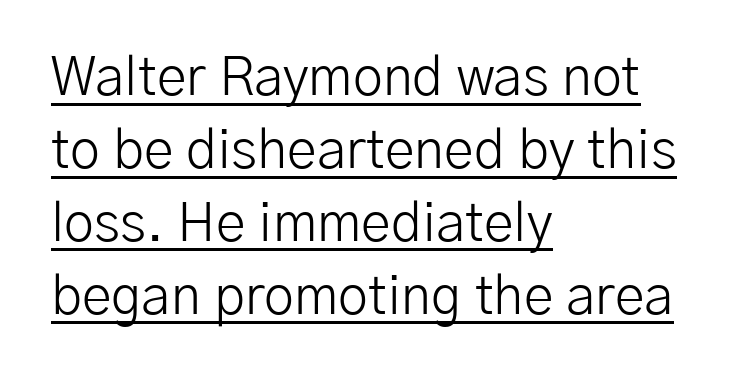
Q: Is the text bold? A: No.
Q: Is the text italic (slanted)? A: No, it is upright.
Q: Is the typeface a serif or a sans-serif typeface? A: Sans-serif.
Q: Is the text underlined? A: Yes.
Q: How is the paragraph aligned? A: Left-aligned.
Q: Is the spacing between letters normal or unusually wide? A: Normal.
Q: Is the spacing between lines tight, normal or loose? A: Normal.
Q: Width (condensed, normal, or wide)? A: Normal.
Q: Stroke contrast? A: Low.
Q: x-height? A: Medium.
Q: Monospaced? A: No.
